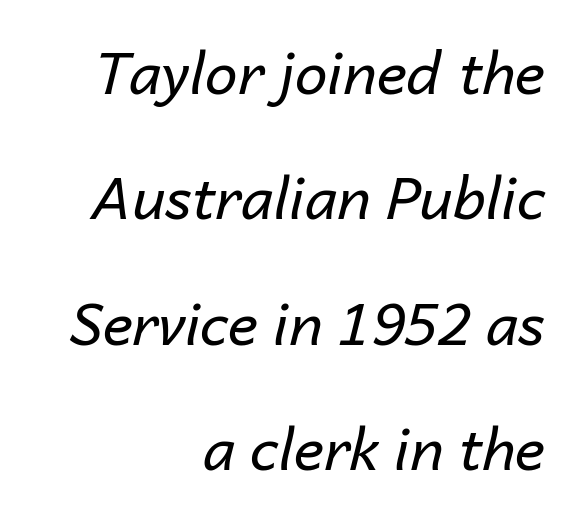
{"italic": "yes", "lean": "right", "slant_degrees": 14, "bold": "no", "weight": "regular", "width": "normal", "stroke_contrast": "low", "x_height": "medium", "monospaced": "no", "underline": "no", "align": "right", "line_spacing": "loose", "line_spacing_ratio": 2.16, "letter_spacing": "normal", "letter_spacing_em": 0.0, "glyph_px": 58}
